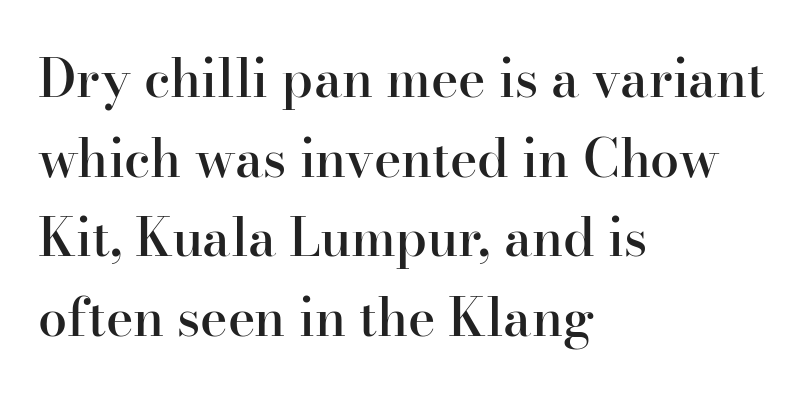
The image shows 52 px semibold serif type, upright; set left-aligned, normal line spacing (1.53x), normal letter spacing, not underlined; high stroke contrast and a small x-height.
